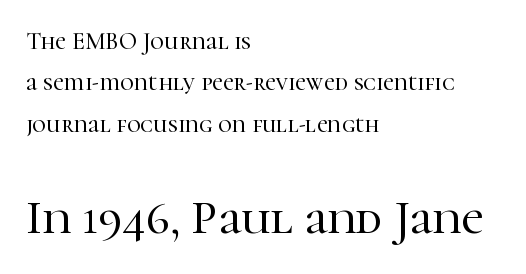
The image shows 48 px serif type, upright; set left-aligned, line spacing 1.72x, normal letter spacing, not underlined; the second (bottom) block is 2.0x larger; high stroke contrast and a medium x-height.
